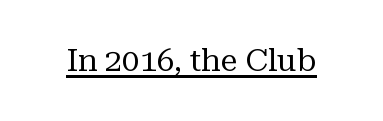
The passage shown is not bold in any degree. Notice how the stems are strictly vertical — no italics here. These lines keep a tight, regular rhythm from letter to letter. The rendering uses natural spacing where letterforms have individual widths. Is there an underline? Yes — a line sits under the letters. A serif font was chosen for this passage.
